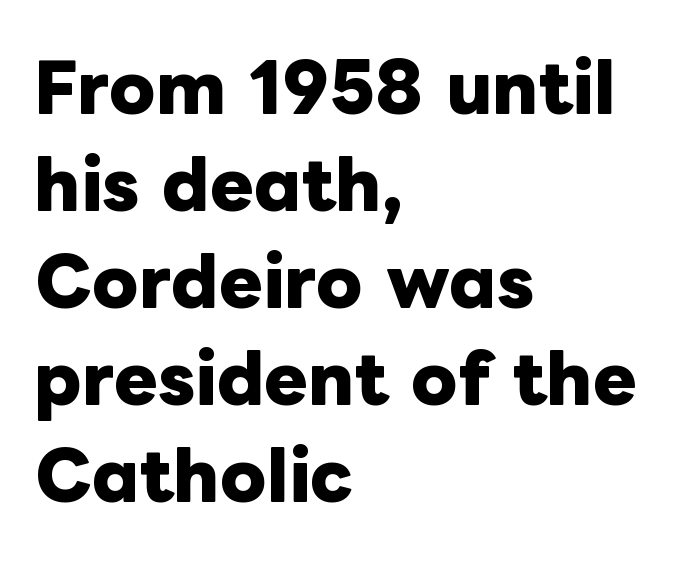
{"italic": "no", "bold": "yes", "weight": "heavy", "width": "normal", "stroke_contrast": "low", "x_height": "medium", "monospaced": "no", "underline": "no", "align": "left", "line_spacing": "normal", "line_spacing_ratio": 1.47, "letter_spacing": "normal", "letter_spacing_em": 0.0, "glyph_px": 66}
